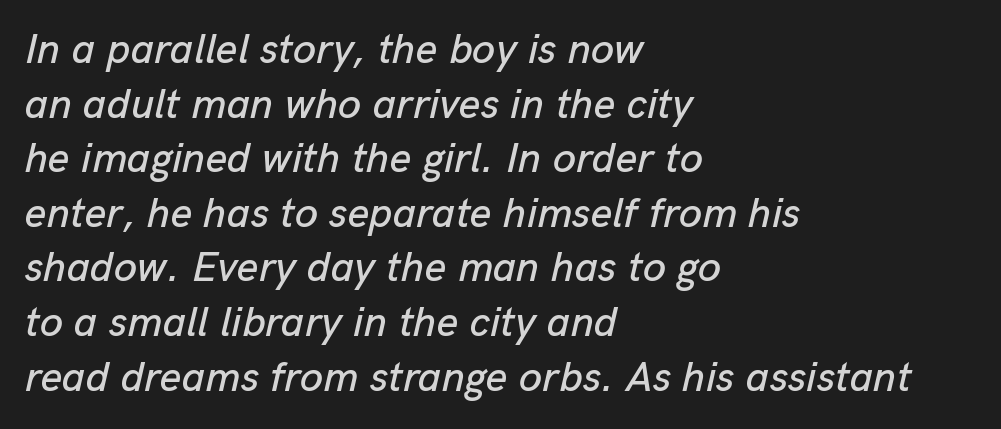
Q: Is the text italic (slanted)? A: Yes, it leans right by about 13 degrees.
Q: Is the text underlined? A: No.
Q: How is the paragraph aligned? A: Left-aligned.
Q: Is the spacing between letters normal or unusually wide? A: Normal.
Q: Is the spacing between lines tight, normal or loose? A: Normal.
Q: Width (condensed, normal, or wide)? A: Normal.
Q: Stroke contrast? A: Low.
Q: x-height? A: Medium.
Q: Monospaced? A: No.
